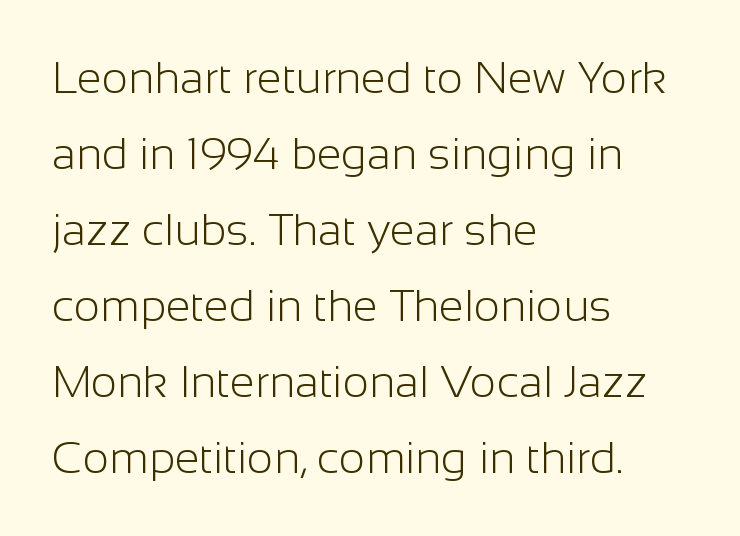
Do the characters align in a grid? No, the font is proportional. This is not heavy type; no bold has been used. Quick note: interline space is typical. Type without underlining. You could call the tracking neutral — neither tight nor loose. The text block is weighted toward the left margin, trailing off unevenly rightward.
